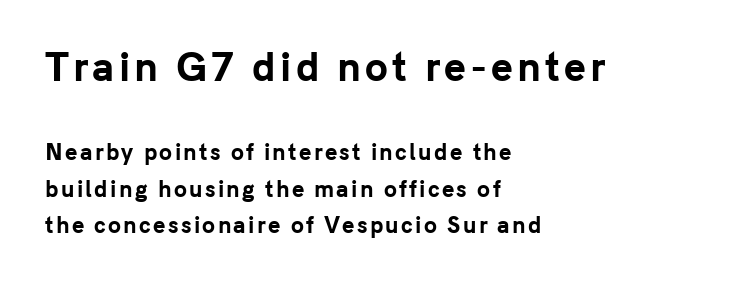
{"serif": "no", "italic": "no", "bold": "yes", "weight": "bold", "width": "normal", "stroke_contrast": "low", "x_height": "medium", "monospaced": "no", "underline": "no", "align": "left", "line_spacing_ratio": 1.74, "larger_block": "first", "size_ratio": 1.76, "glyph_px": 37}
